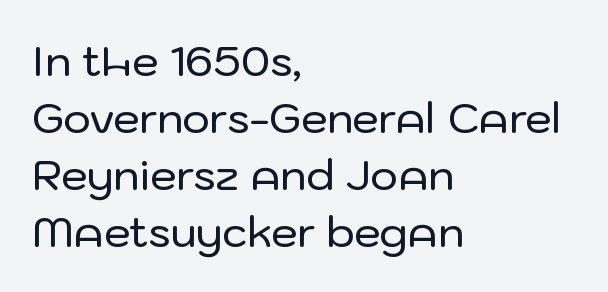
{"serif": "no", "italic": "no", "width": "normal", "stroke_contrast": "low", "x_height": "medium", "monospaced": "no", "underline": "no", "align": "left", "line_spacing": "normal", "line_spacing_ratio": 1.36, "letter_spacing": "normal", "letter_spacing_em": 0.0, "glyph_px": 42}
